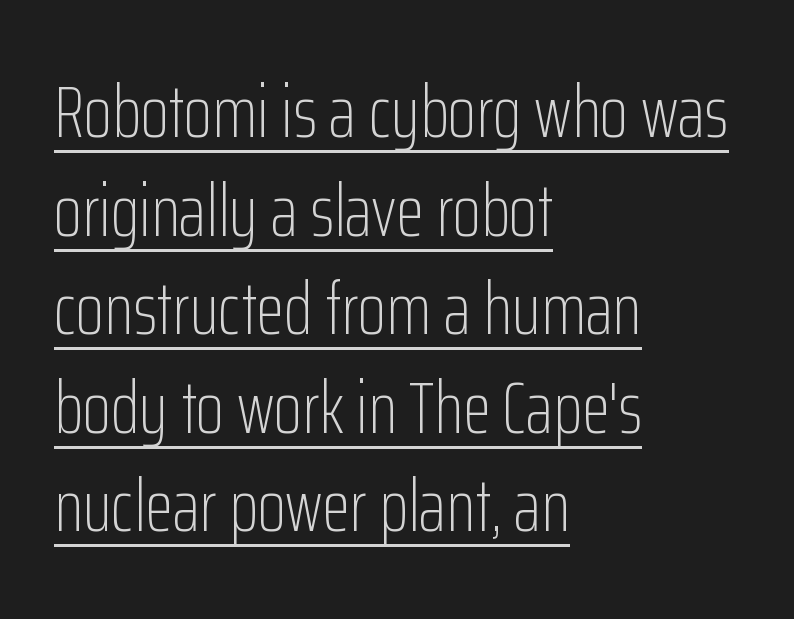
Q: Is the text bold? A: No.
Q: Is the text italic (slanted)? A: No, it is upright.
Q: Is the typeface a serif or a sans-serif typeface? A: Sans-serif.
Q: Is the text underlined? A: Yes.
Q: How is the paragraph aligned? A: Left-aligned.
Q: Is the spacing between letters normal or unusually wide? A: Normal.
Q: Is the spacing between lines tight, normal or loose? A: Normal.
Q: Width (condensed, normal, or wide)? A: Condensed.
Q: Stroke contrast? A: Low.
Q: x-height? A: Medium.
Q: Monospaced? A: No.
